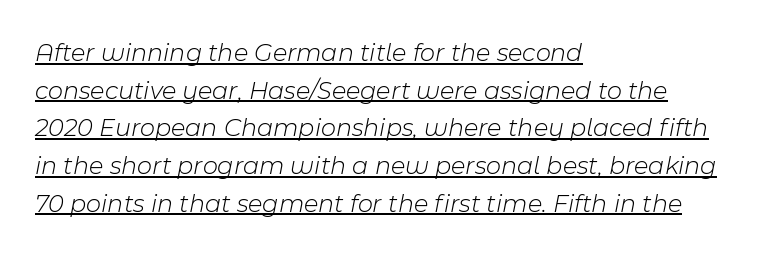
{"italic": "yes", "lean": "right", "slant_degrees": 11, "bold": "no", "underline": "yes", "align": "left", "line_spacing": "normal", "line_spacing_ratio": 1.45, "letter_spacing": "normal", "letter_spacing_em": 0.0, "glyph_px": 26}
